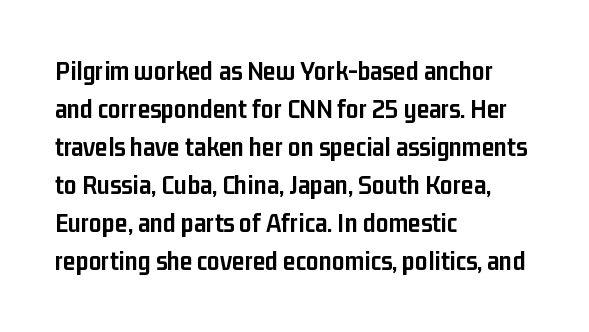
The image shows 28 px semibold, condensed sans-serif type, upright; set left-aligned, normal line spacing (1.36x), normal letter spacing, not underlined; low stroke contrast and a medium x-height.
